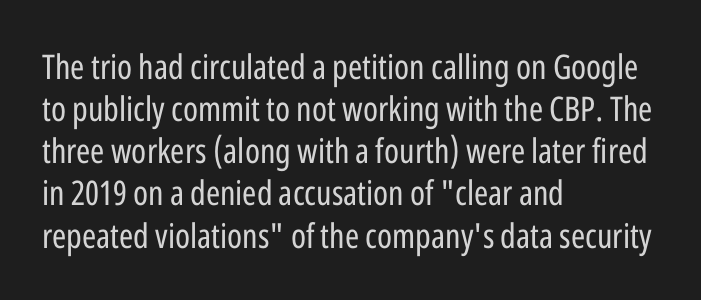
Q: Is the text bold? A: No.
Q: Is the text italic (slanted)? A: No, it is upright.
Q: Is the typeface a serif or a sans-serif typeface? A: Sans-serif.
Q: Is the text underlined? A: No.
Q: How is the paragraph aligned? A: Left-aligned.
Q: Is the spacing between letters normal or unusually wide? A: Normal.
Q: Width (condensed, normal, or wide)? A: Condensed.
Q: Stroke contrast? A: Low.
Q: x-height? A: Medium.
Q: Monospaced? A: No.
